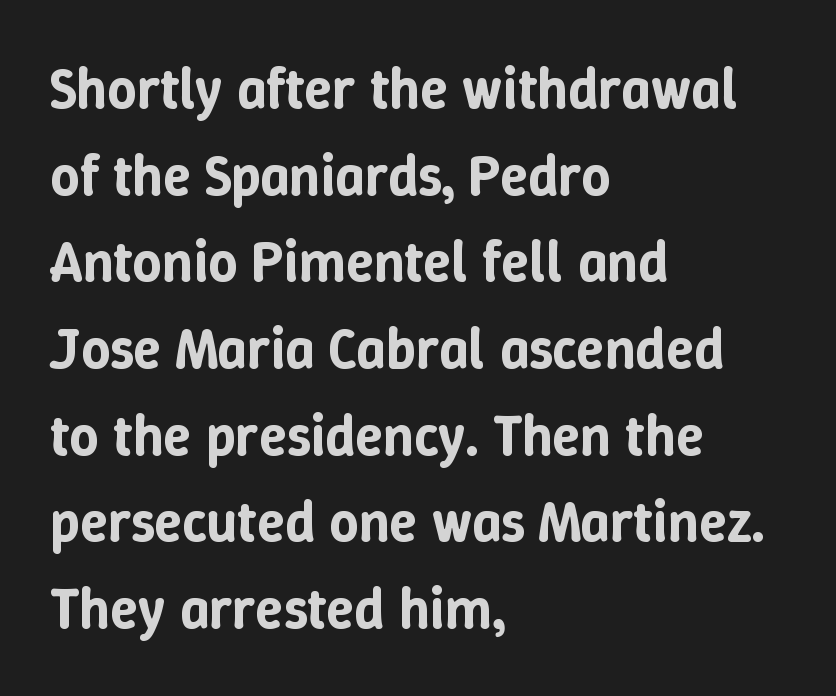
Q: Is the text italic (slanted)? A: No, it is upright.
Q: Is the text underlined? A: No.
Q: How is the paragraph aligned? A: Left-aligned.
Q: Is the spacing between letters normal or unusually wide? A: Normal.
Q: Is the spacing between lines tight, normal or loose? A: Normal.
Q: Width (condensed, normal, or wide)? A: Normal.
Q: Stroke contrast? A: Low.
Q: x-height? A: Medium.
Q: Monospaced? A: No.
